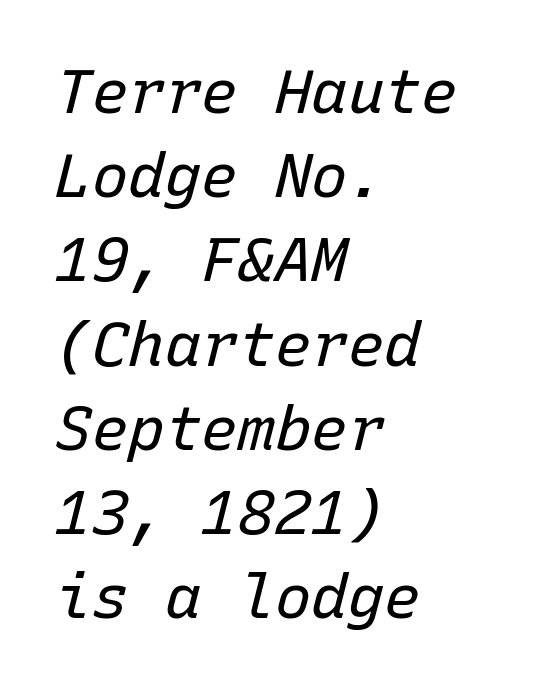
The image shows 61 px regular-weight type, italic (leaning right), monospaced; set left-aligned, normal line spacing (1.38x), normal letter spacing, not underlined; low stroke contrast and a medium x-height.
